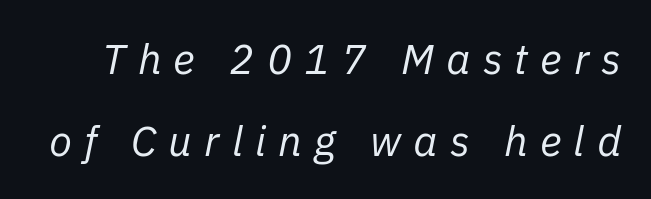
Q: Is the text bold? A: No.
Q: Is the text italic (slanted)? A: Yes, it leans right by about 11 degrees.
Q: Is the text underlined? A: No.
Q: Is the spacing between letters normal or unusually wide? A: Unusually wide.
Q: Is the spacing between lines tight, normal or loose? A: Loose.
Q: Width (condensed, normal, or wide)? A: Normal.
Q: Stroke contrast? A: Low.
Q: x-height? A: Medium.
Q: Monospaced? A: No.
